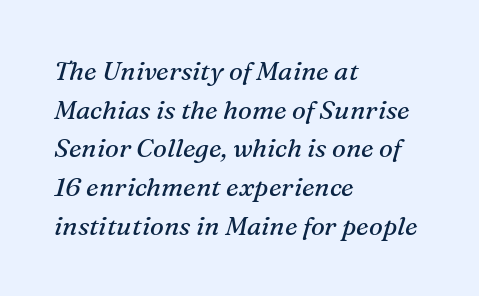
The image shows 26 px text type, italic (leaning right); set left-aligned, normal line spacing (1.49x), normal letter spacing, not underlined.
